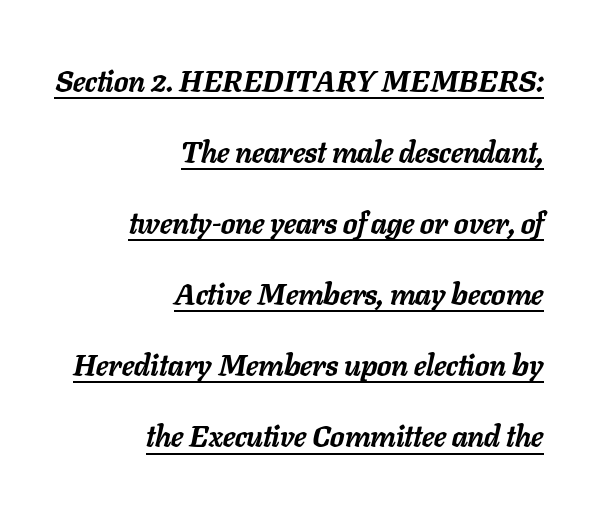
{"italic": "yes", "lean": "right", "slant_degrees": 11, "bold": "yes", "weight": "semibold", "width": "normal", "stroke_contrast": "low", "x_height": "medium", "monospaced": "no", "underline": "yes", "align": "right", "line_spacing": "loose", "line_spacing_ratio": 2.37, "letter_spacing": "normal", "letter_spacing_em": 0.0, "glyph_px": 30}
